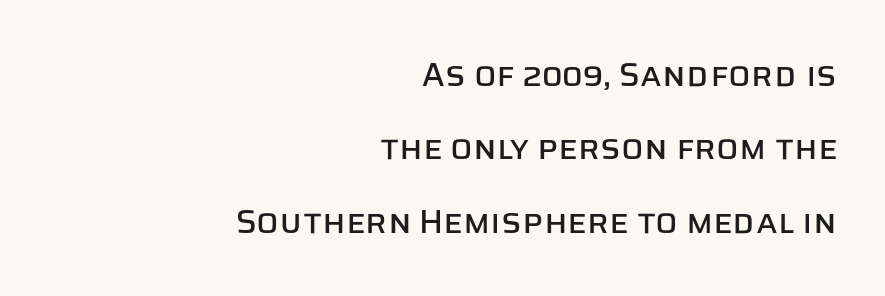
Unlike italic type, these characters show no tilt at all. The passage shown has conventional tracking throughout. The lines are spread far apart with generous leading. No word sits above an underline.
